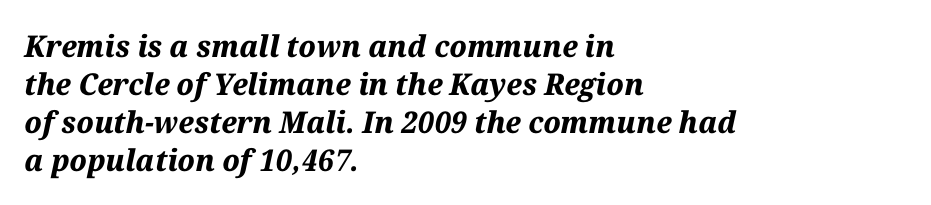
Beneath every word, the page is bare. Yep, that's italic — everything's leaning. Here the designer chose a conventional face with non-uniform glyph widths. If you drew a ruler down the left edge, every line would touch it. Tracking value appears to be zero — textbook default spacing.
